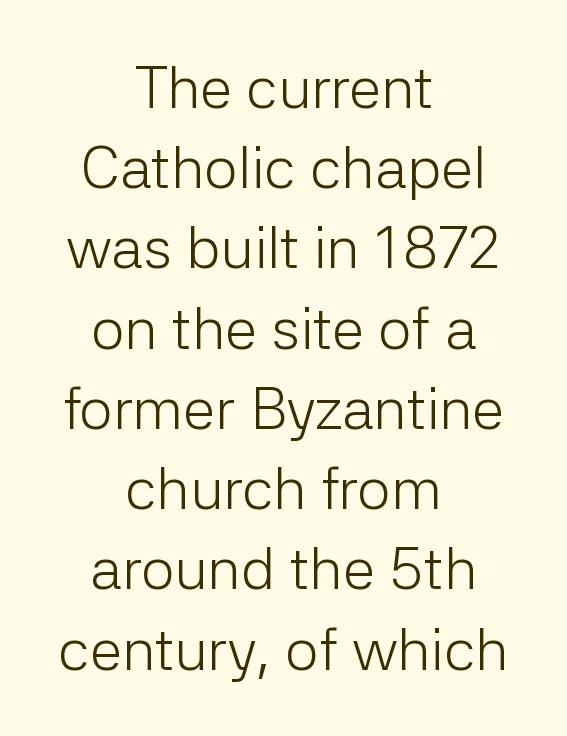
The image shows 59 px light sans-serif type, upright; set centered, normal line spacing (1.36x), normal letter spacing, not underlined; low stroke contrast and a medium x-height.
